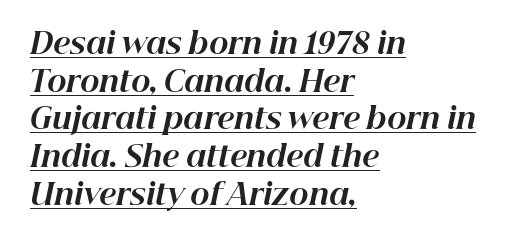
{"italic": "yes", "lean": "right", "slant_degrees": 12, "bold": "yes", "weight": "bold", "width": "normal", "stroke_contrast": "high", "x_height": "medium", "monospaced": "no", "underline": "yes", "align": "left", "line_spacing": "normal", "line_spacing_ratio": 1.3, "letter_spacing": "normal", "letter_spacing_em": 0.0, "glyph_px": 29}
